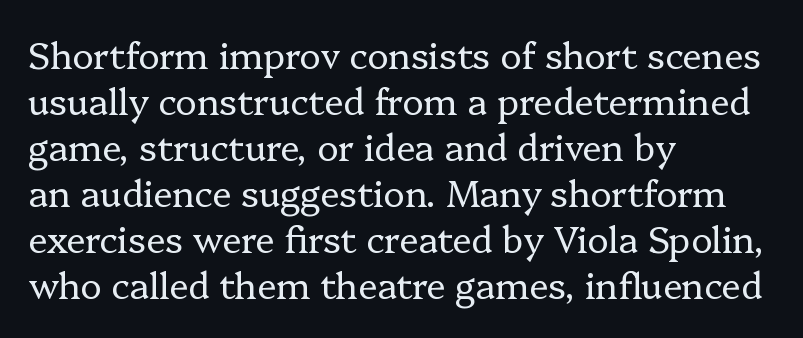
Q: Is the text bold? A: No.
Q: Is the text italic (slanted)? A: No, it is upright.
Q: Is the typeface a serif or a sans-serif typeface? A: Serif.
Q: Is the text underlined? A: No.
Q: How is the paragraph aligned? A: Left-aligned.
Q: Is the spacing between letters normal or unusually wide? A: Normal.
Q: Is the spacing between lines tight, normal or loose? A: Normal.
Q: Width (condensed, normal, or wide)? A: Normal.
Q: Stroke contrast? A: Low.
Q: x-height? A: Medium.
Q: Monospaced? A: No.
